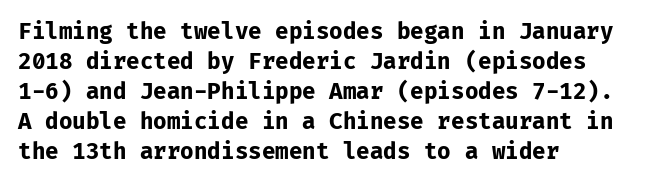
{"italic": "no", "bold": "yes", "underline": "no", "align": "left", "line_spacing": "normal", "line_spacing_ratio": 1.36, "letter_spacing": "normal", "letter_spacing_em": 0.0, "glyph_px": 22}
